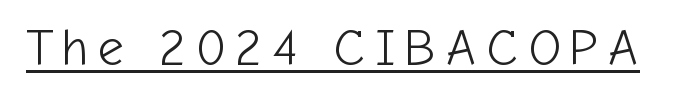
The image shows 51 px light sans-serif type, upright; set underlined; low stroke contrast and a medium x-height.
